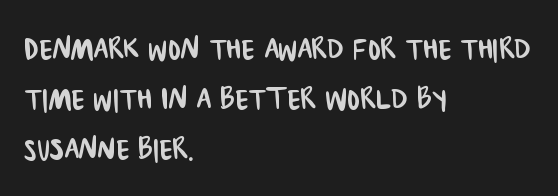
Q: Is the typeface a serif or a sans-serif typeface? A: Sans-serif.
Q: Is the text underlined? A: No.
Q: How is the paragraph aligned? A: Left-aligned.
Q: Is the spacing between letters normal or unusually wide? A: Normal.
Q: Is the spacing between lines tight, normal or loose? A: Normal.
Q: Width (condensed, normal, or wide)? A: Condensed.
Q: Stroke contrast? A: Low.
Q: x-height? A: Large.
Q: Monospaced? A: No.
